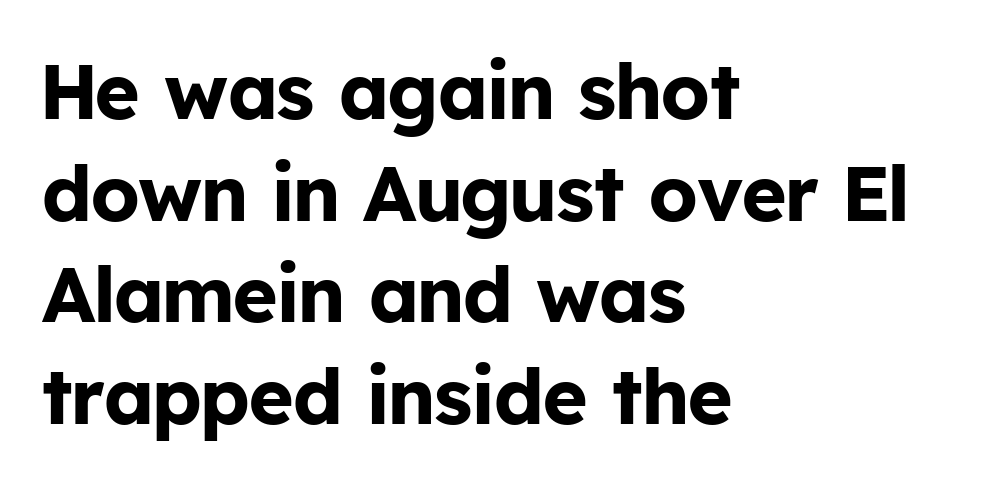
Q: Is the text bold? A: Yes.
Q: Is the text italic (slanted)? A: No, it is upright.
Q: Is the typeface a serif or a sans-serif typeface? A: Sans-serif.
Q: Is the text underlined? A: No.
Q: How is the paragraph aligned? A: Left-aligned.
Q: Is the spacing between letters normal or unusually wide? A: Normal.
Q: Is the spacing between lines tight, normal or loose? A: Normal.
Q: Width (condensed, normal, or wide)? A: Normal.
Q: Stroke contrast? A: Low.
Q: x-height? A: Medium.
Q: Monospaced? A: No.
